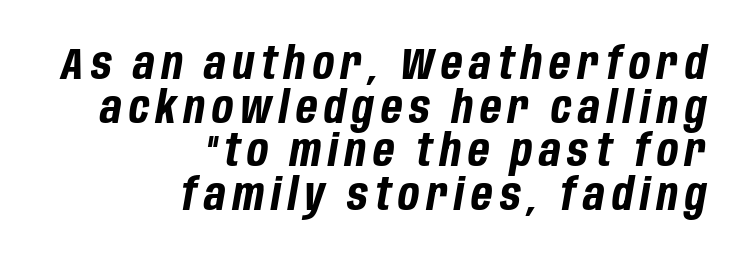
{"italic": "yes", "lean": "right", "slant_degrees": 10, "bold": "yes", "weight": "bold", "width": "condensed", "stroke_contrast": "low", "x_height": "large", "monospaced": "no", "underline": "no", "align": "right", "line_spacing": "tight", "line_spacing_ratio": 0.99, "glyph_px": 44}
